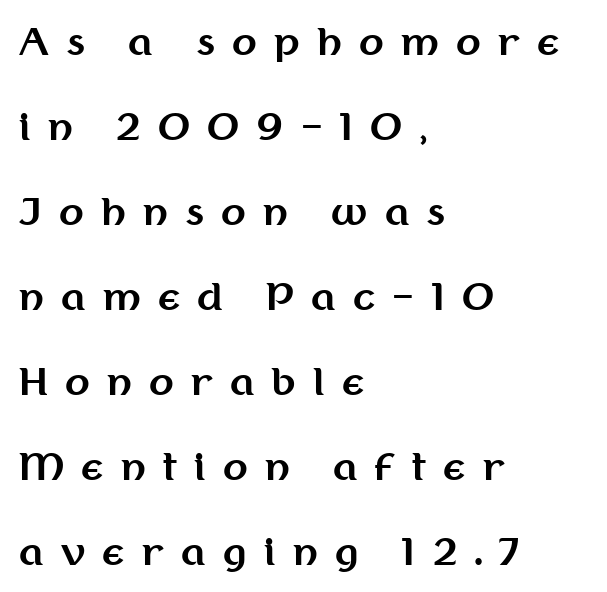
The image shows 36 px bold sans-serif type, upright; set left-aligned, loose line spacing (2.36x), unusually wide letter spacing (+0.48 em), not underlined; medium stroke contrast and a medium x-height.
